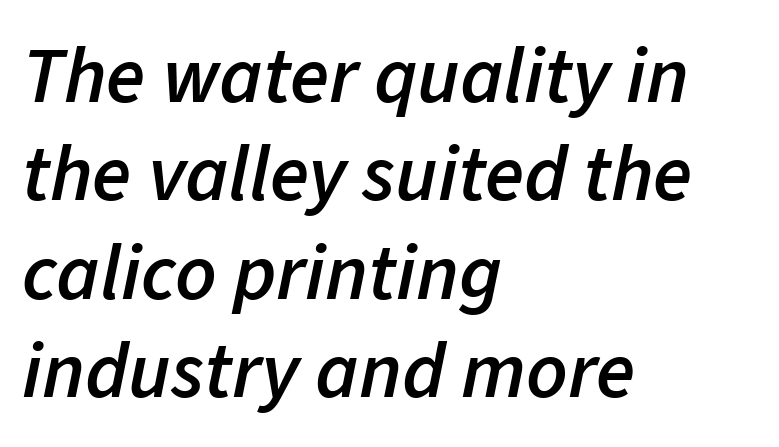
The image shows 80 px semibold type, italic (leaning right); set left-aligned, line spacing 1.23x, normal letter spacing, not underlined; low stroke contrast and a medium x-height.
